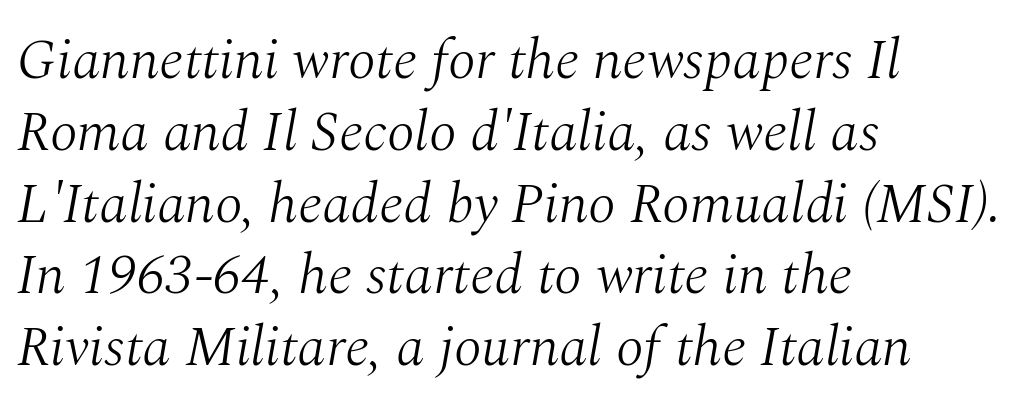
{"serif": "yes", "italic": "yes", "lean": "right", "slant_degrees": 10, "bold": "no", "weight": "light", "width": "normal", "stroke_contrast": "medium", "x_height": "medium", "monospaced": "no", "underline": "no", "align": "left", "line_spacing": "normal", "line_spacing_ratio": 1.26, "letter_spacing": "normal", "letter_spacing_em": 0.0, "glyph_px": 57}
